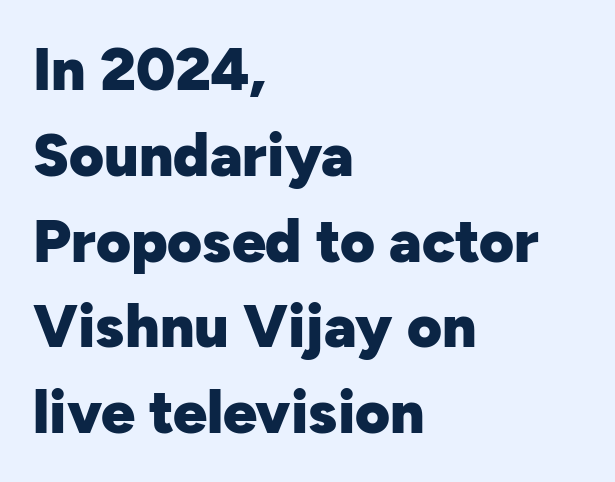
The image shows 60 px heavy sans-serif type, upright; set left-aligned, normal line spacing (1.43x), normal letter spacing, not underlined; low stroke contrast and a medium x-height.
